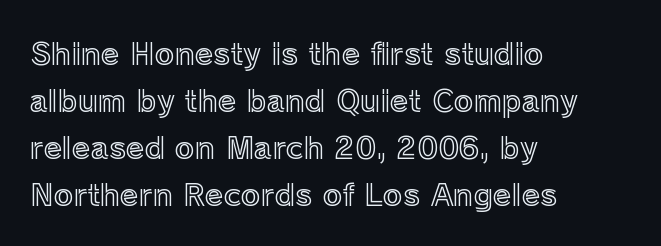
The image shows 30 px text type, upright; set left-aligned, normal line spacing (1.57x), normal letter spacing, not underlined; a medium x-height.
